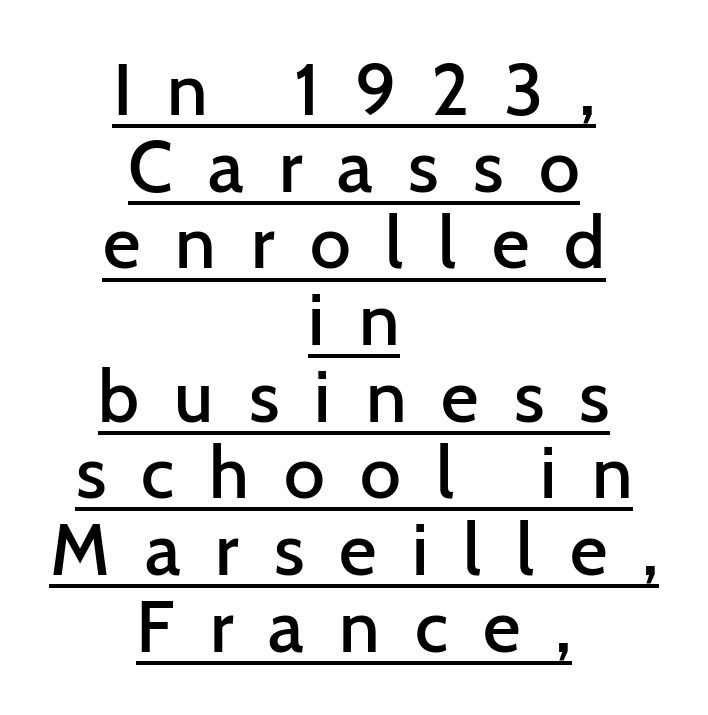
The image shows 73 px semibold sans-serif type, upright; set centered, tight line spacing (1.05x), unusually wide letter spacing (+0.48 em), underlined; low stroke contrast and a medium x-height.
